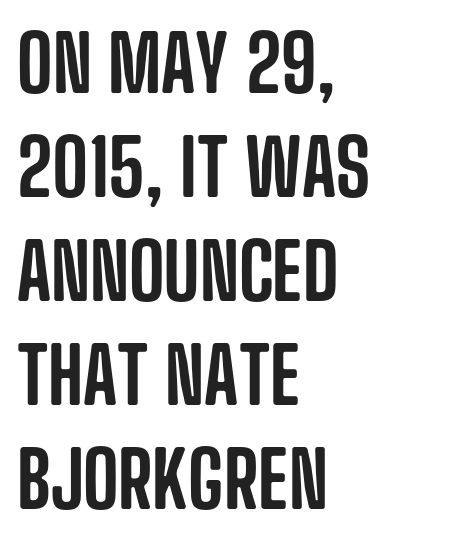
Q: Is the text italic (slanted)? A: No, it is upright.
Q: Is the typeface a serif or a sans-serif typeface? A: Sans-serif.
Q: Is the text underlined? A: No.
Q: How is the paragraph aligned? A: Left-aligned.
Q: Is the spacing between letters normal or unusually wide? A: Normal.
Q: Is the spacing between lines tight, normal or loose? A: Normal.
Q: Width (condensed, normal, or wide)? A: Condensed.
Q: Stroke contrast? A: Low.
Q: x-height? A: Large.
Q: Monospaced? A: No.
